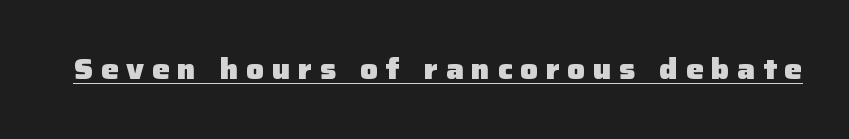
{"serif": "no", "italic": "no", "bold": "yes", "weight": "heavy", "width": "normal", "stroke_contrast": "low", "x_height": "medium", "monospaced": "no", "underline": "yes", "letter_spacing": "wide", "letter_spacing_em": 0.27, "glyph_px": 28}
